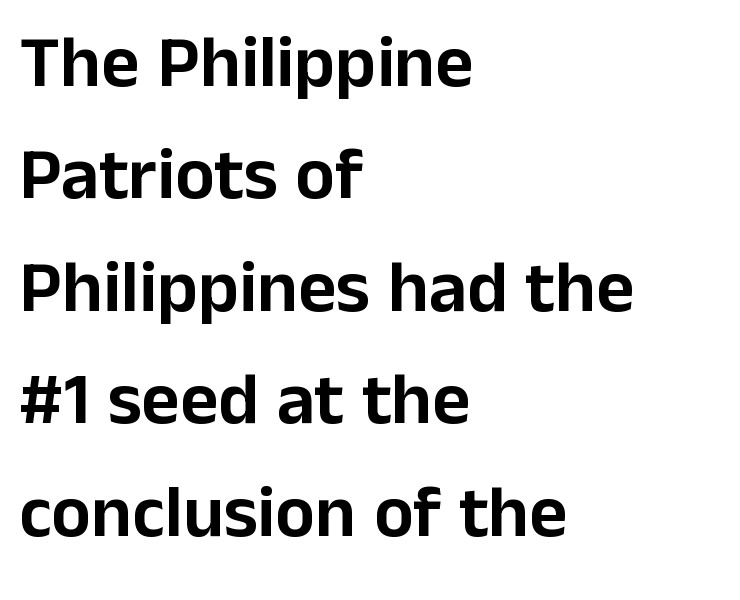
Q: Is the text italic (slanted)? A: No, it is upright.
Q: Is the typeface a serif or a sans-serif typeface? A: Sans-serif.
Q: Is the text underlined? A: No.
Q: How is the paragraph aligned? A: Left-aligned.
Q: Is the spacing between letters normal or unusually wide? A: Normal.
Q: Is the spacing between lines tight, normal or loose? A: Normal.
Q: Width (condensed, normal, or wide)? A: Normal.
Q: Stroke contrast? A: Low.
Q: x-height? A: Medium.
Q: Monospaced? A: No.
